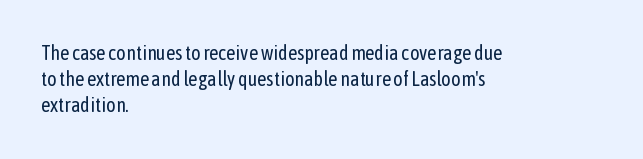
{"italic": "no", "bold": "no", "underline": "no", "align": "left", "line_spacing": "normal", "line_spacing_ratio": 1.31, "letter_spacing": "normal", "letter_spacing_em": 0.0, "glyph_px": 20}
